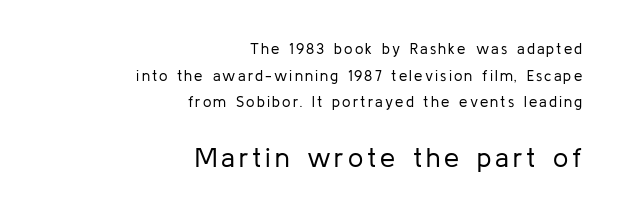
Q: Is the text bold? A: No.
Q: Is the text italic (slanted)? A: No, it is upright.
Q: Is the text underlined? A: No.
Q: How is the paragraph aligned? A: Right-aligned.
Q: Which block of text is set in a larger size, the first (top) or the second (bottom)? A: The second (bottom) one.
